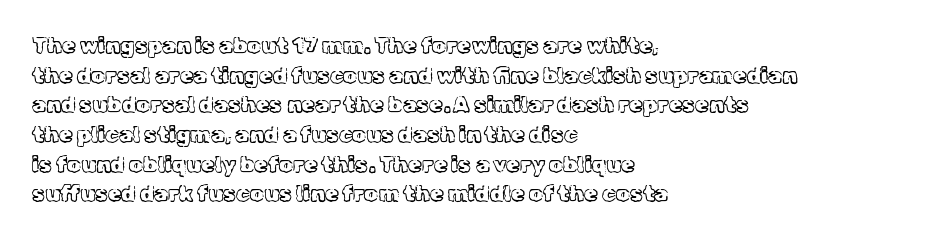
Q: Is the text bold? A: No.
Q: Is the text italic (slanted)? A: No, it is upright.
Q: Is the text underlined? A: No.
Q: How is the paragraph aligned? A: Left-aligned.
Q: Is the spacing between letters normal or unusually wide? A: Normal.
Q: Is the spacing between lines tight, normal or loose? A: Normal.
